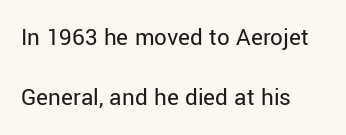
{"italic": "no", "bold": "no", "underline": "no", "align": "left", "line_spacing": "loose", "line_spacing_ratio": 2.39, "letter_spacing": "normal", "letter_spacing_em": 0.0, "glyph_px": 25}
